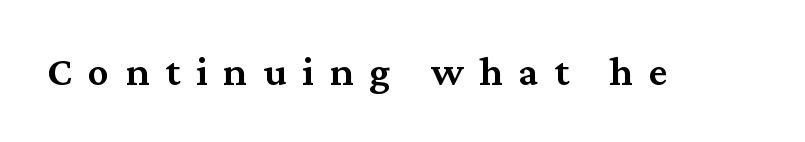
This rendering employs a face with finishing strokes, i.e., a serif. Vertical strokes here are truly vertical. The passage shown is not underscored anywhere. Inter-character spacing is expanded well beyond the font's built-in metrics.
